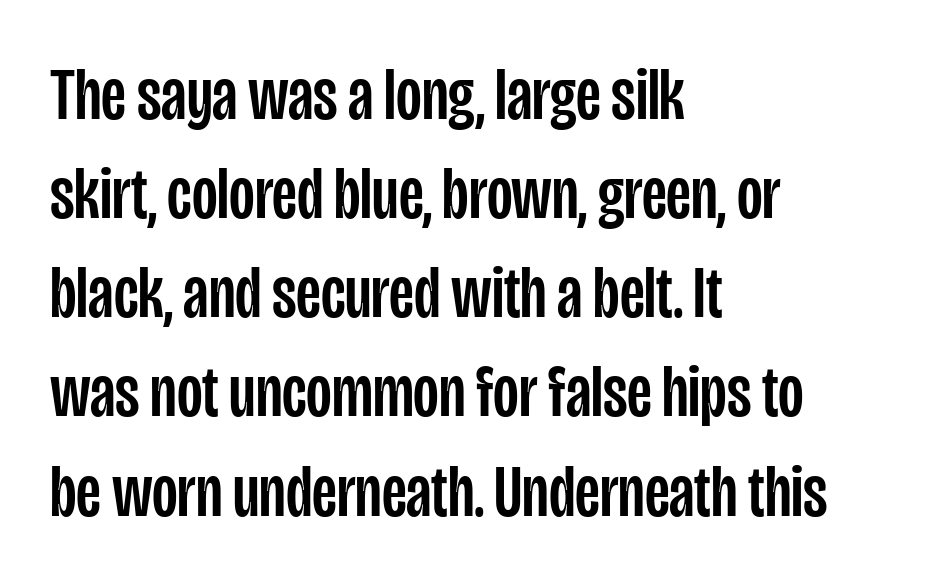
{"serif": "no", "italic": "no", "width": "condensed", "stroke_contrast": "low", "x_height": "large", "monospaced": "no", "underline": "no", "align": "left", "line_spacing": "normal", "line_spacing_ratio": 1.34, "letter_spacing": "normal", "letter_spacing_em": 0.0, "glyph_px": 74}
